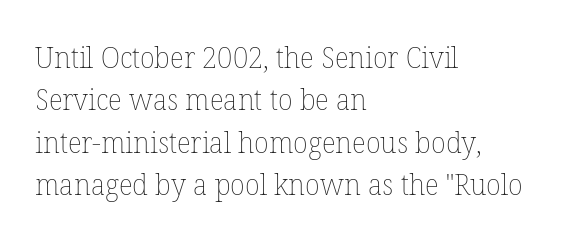
The image shows 30 px thin type, upright; set left-aligned, normal line spacing (1.41x), normal letter spacing, not underlined; low stroke contrast and a medium x-height.
